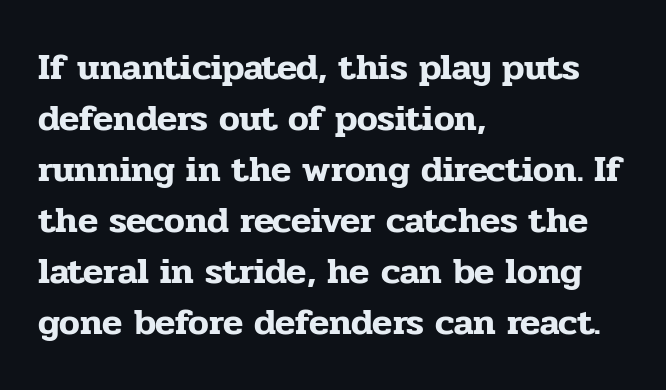
{"serif": "yes", "italic": "no", "width": "normal", "stroke_contrast": "low", "x_height": "medium", "monospaced": "no", "underline": "no", "align": "left", "line_spacing": "normal", "line_spacing_ratio": 1.38, "letter_spacing": "normal", "letter_spacing_em": 0.0, "glyph_px": 37}
